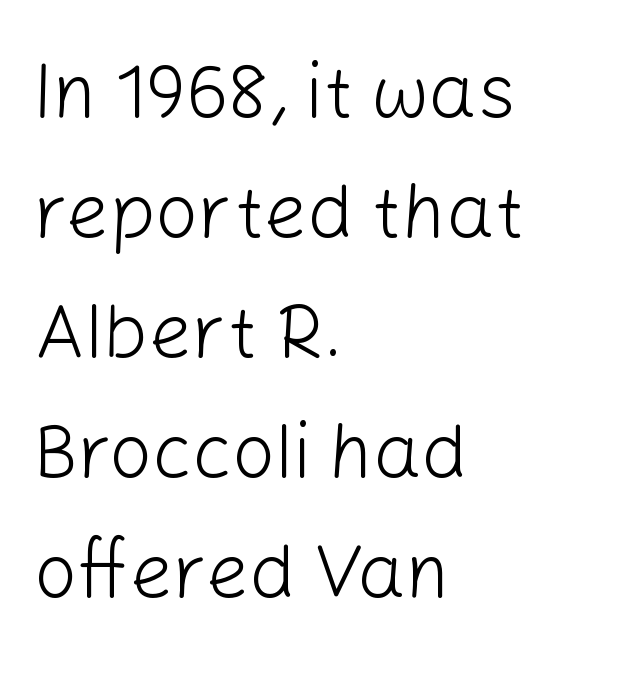
Q: Is the text bold? A: No.
Q: Is the text italic (slanted)? A: No, it is upright.
Q: Is the typeface a serif or a sans-serif typeface? A: Sans-serif.
Q: Is the text underlined? A: No.
Q: How is the paragraph aligned? A: Left-aligned.
Q: Is the spacing between letters normal or unusually wide? A: Normal.
Q: Is the spacing between lines tight, normal or loose? A: Normal.
Q: Width (condensed, normal, or wide)? A: Normal.
Q: Stroke contrast? A: Low.
Q: x-height? A: Medium.
Q: Monospaced? A: No.
